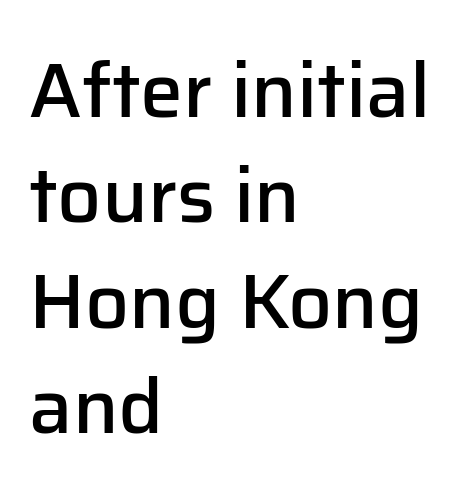
The image shows 77 px semibold sans-serif type, upright; set left-aligned, normal line spacing (1.37x), normal letter spacing, not underlined; low stroke contrast and a medium x-height.
